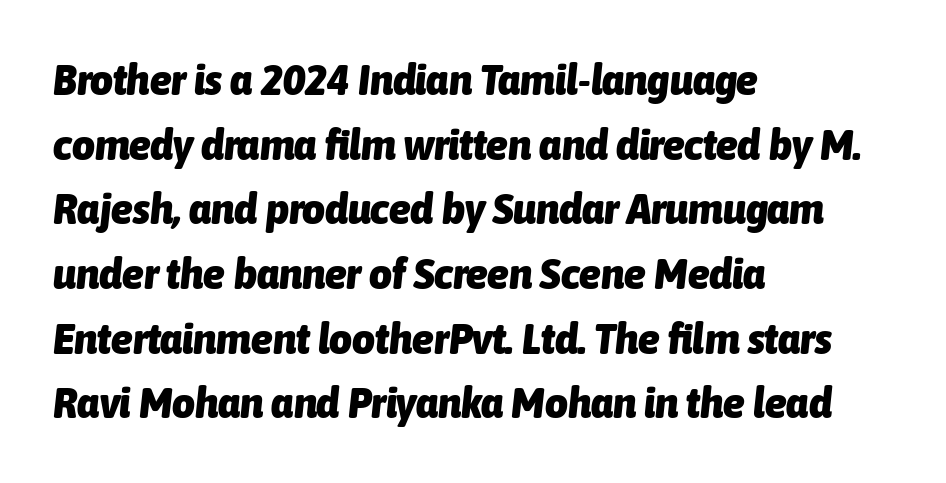
The image shows 44 px heavy, condensed type, italic (leaning right); set left-aligned, normal line spacing (1.47x), normal letter spacing, not underlined; low stroke contrast and a medium x-height.
